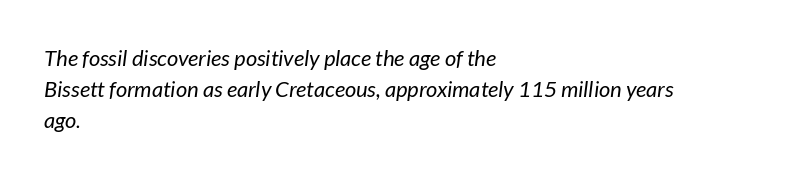
Q: Is the text bold? A: No.
Q: Is the text italic (slanted)? A: Yes, it leans right by about 7 degrees.
Q: Is the text underlined? A: No.
Q: How is the paragraph aligned? A: Left-aligned.
Q: Is the spacing between letters normal or unusually wide? A: Normal.
Q: Is the spacing between lines tight, normal or loose? A: Normal.
